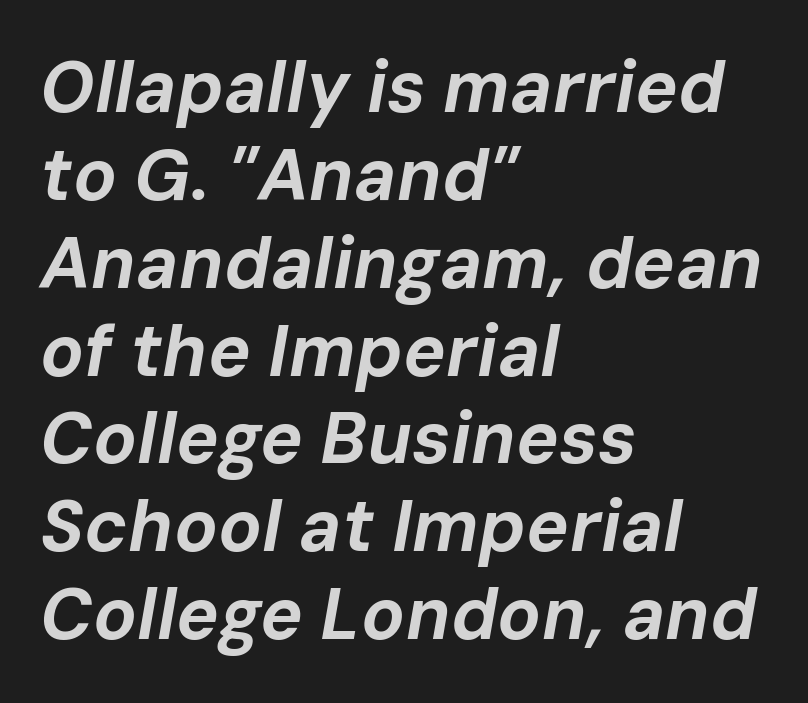
{"italic": "yes", "lean": "right", "slant_degrees": 10, "bold": "yes", "weight": "bold", "width": "normal", "stroke_contrast": "low", "x_height": "medium", "monospaced": "no", "underline": "no", "align": "left", "line_spacing_ratio": 1.22, "letter_spacing": "normal", "letter_spacing_em": 0.0, "glyph_px": 72}
